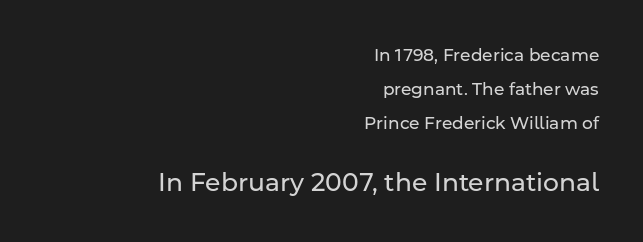
Q: Is the text bold? A: No.
Q: Is the text italic (slanted)? A: No, it is upright.
Q: Is the text underlined? A: No.
Q: How is the paragraph aligned? A: Right-aligned.
Q: Is the spacing between letters normal or unusually wide? A: Normal.
Q: Is the spacing between lines tight, normal or loose? A: Loose.
Q: Which block of text is set in a larger size, the first (top) or the second (bottom)? A: The second (bottom) one.
